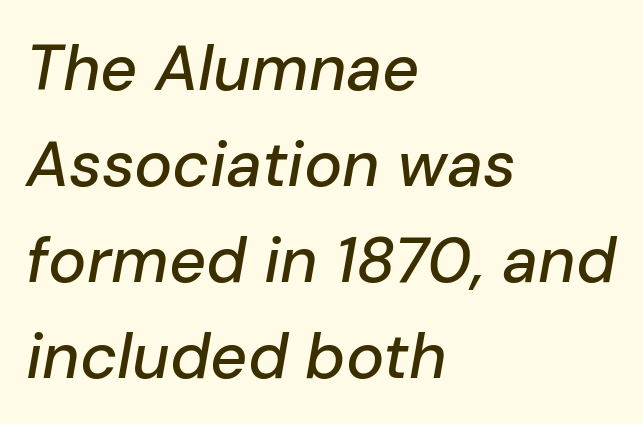
{"italic": "yes", "lean": "right", "slant_degrees": 10, "width": "normal", "stroke_contrast": "low", "x_height": "medium", "monospaced": "no", "underline": "no", "align": "left", "line_spacing": "normal", "line_spacing_ratio": 1.5, "letter_spacing": "normal", "letter_spacing_em": 0.0, "glyph_px": 64}
